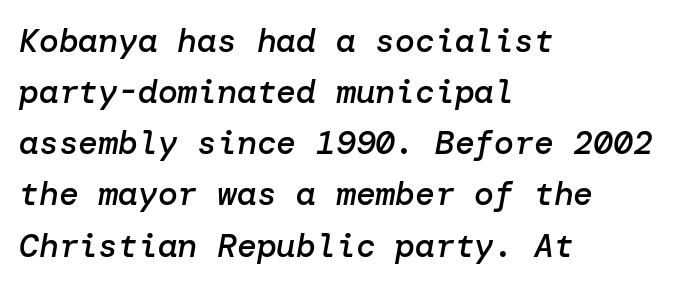
The image shows 33 px semibold type, italic (leaning right); set left-aligned, normal line spacing (1.55x), normal letter spacing, not underlined; low stroke contrast and a medium x-height.
